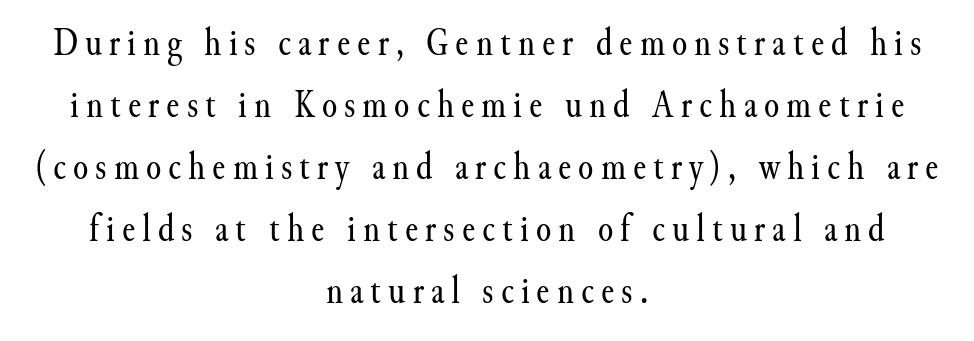
{"serif": "yes", "italic": "no", "bold": "no", "weight": "regular", "width": "normal", "stroke_contrast": "medium", "x_height": "small", "monospaced": "no", "underline": "no", "align": "center", "line_spacing": "normal", "line_spacing_ratio": 1.59, "glyph_px": 39}
